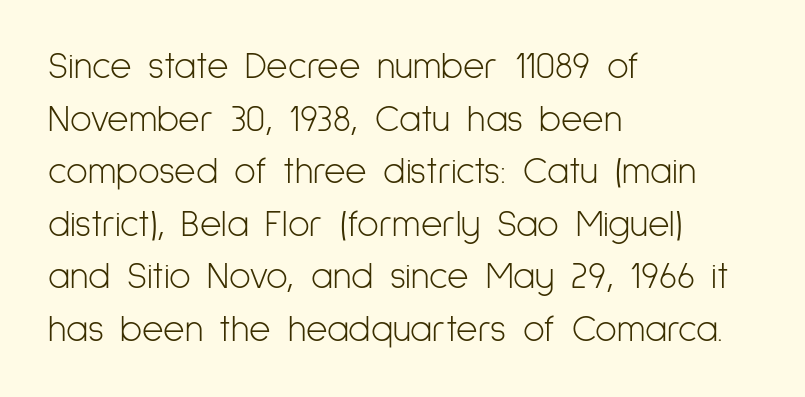
The image shows 37 px light, condensed sans-serif type, upright; set left-aligned, normal line spacing (1.42x), normal letter spacing, not underlined; low stroke contrast and a medium x-height.
